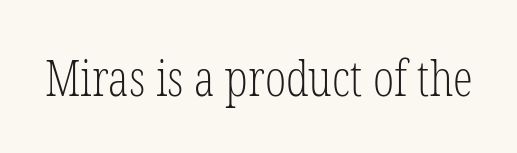
Letters have the restrained weight of plain body copy at most. Ascenders rise straight up at ninety degrees. Is the letter spacing exaggerated? No — it looks like the ordinary default. Is this a fixed-width face? No — the glyphs have proportional, varying widths. Stroke terminals: seriffed. Underlining? Definitely not there.
